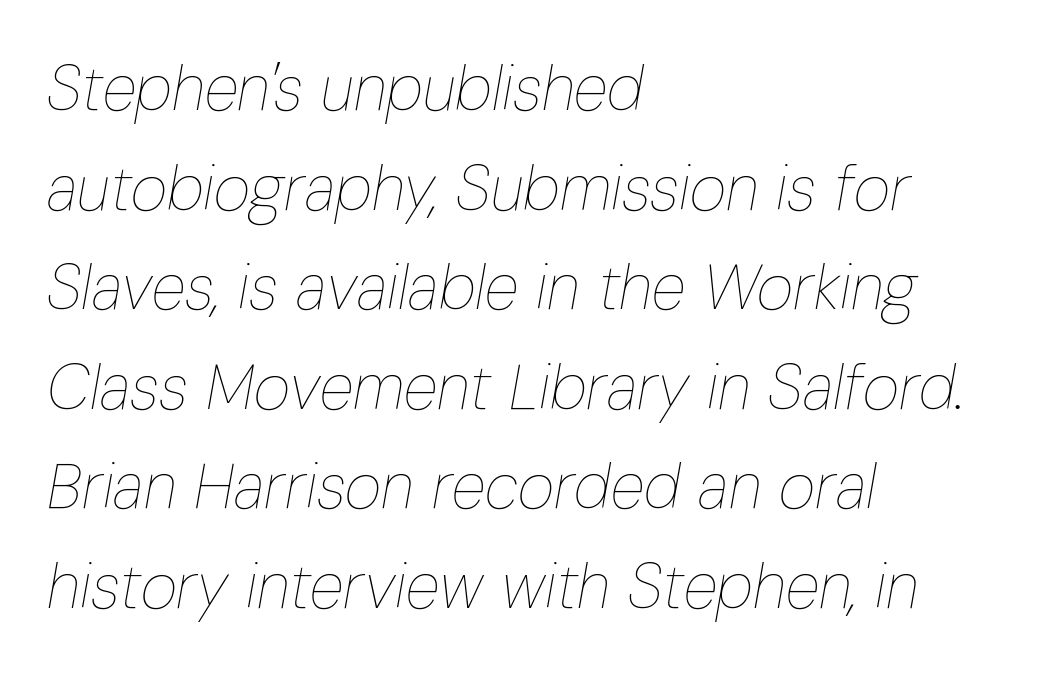
{"italic": "yes", "lean": "right", "slant_degrees": 10, "bold": "no", "weight": "thin", "width": "condensed", "stroke_contrast": "low", "x_height": "medium", "monospaced": "no", "underline": "no", "align": "left", "line_spacing": "normal", "line_spacing_ratio": 1.58, "letter_spacing": "normal", "letter_spacing_em": 0.0, "glyph_px": 63}
